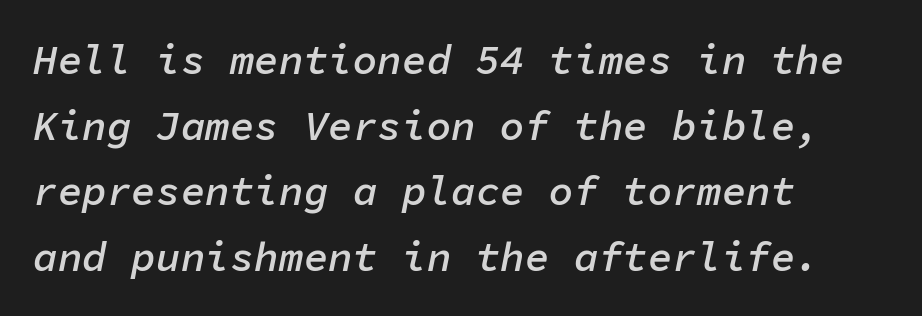
The foot of each line stays bare and open. Is the block centered? No — it sits flush against the left margin. Rows of type keep a routine distance in the vertical direction. Is this a fixed-width face? Yes — each glyph sits in an identical cell. Between one letter and the next there's only the usual sliver of space.
